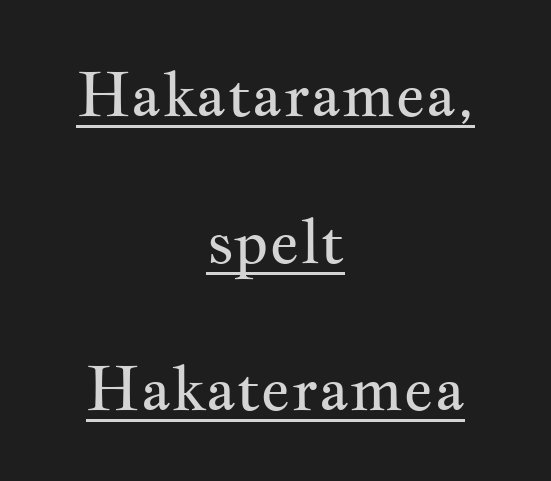
The type is set solid horizontally, with unmodified tracking. You could not count columns in this text — the font is proportionally spaced. The space between consecutive lines is lavish. The face used here appears with an underline applied.
